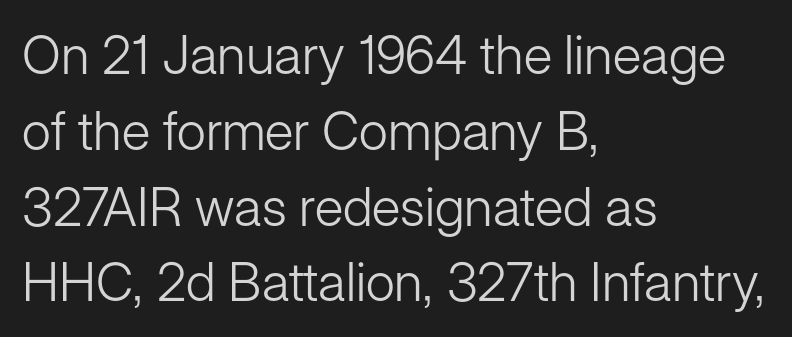
The image shows 53 px light sans-serif type, upright; set left-aligned, normal line spacing (1.43x), normal letter spacing, not underlined; low stroke contrast and a medium x-height.
